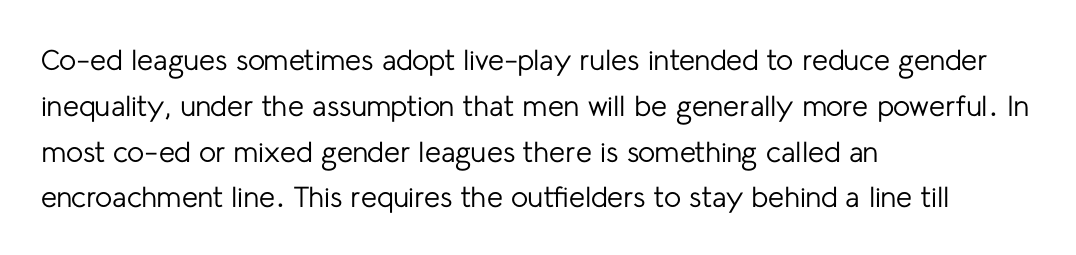
Observe the absence of serifs on each vertical stroke in this sample. Alignment: flush left. Descenders are the only things crossing below the line. This sample uses an upright cut, with every glyph sitting square on the baseline. Ink coverage per letter is moderate at most.
